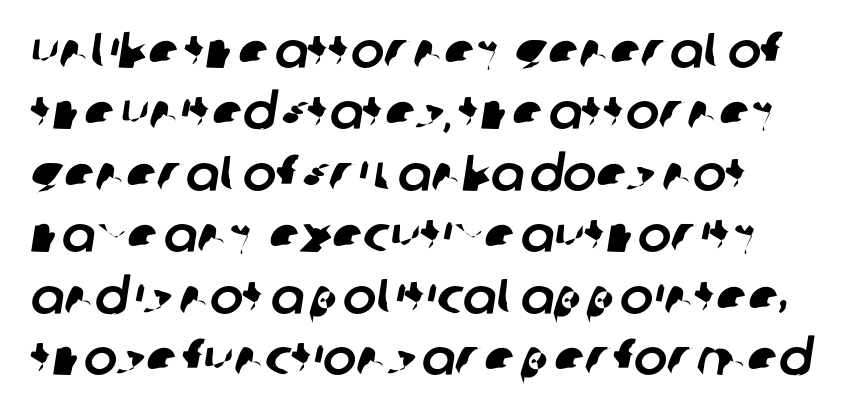
{"serif": "no", "width": "normal", "stroke_contrast": "low", "x_height": "large", "monospaced": "no", "underline": "no", "align": "left", "line_spacing_ratio": 1.23, "letter_spacing": "normal", "letter_spacing_em": 0.0, "glyph_px": 50}
